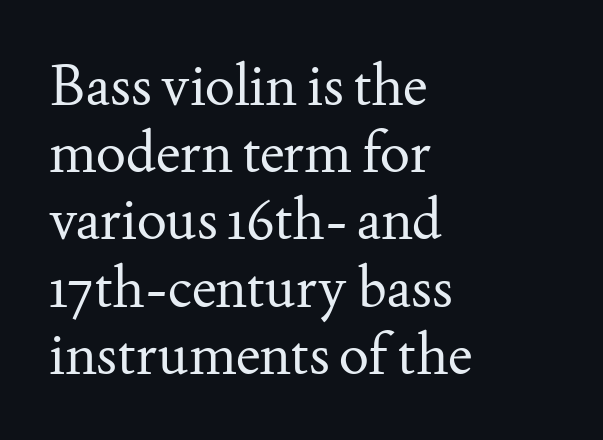
The image shows 56 px regular-weight serif type, upright; set left-aligned, line spacing 1.2x, normal letter spacing, not underlined; medium stroke contrast and a small x-height.
